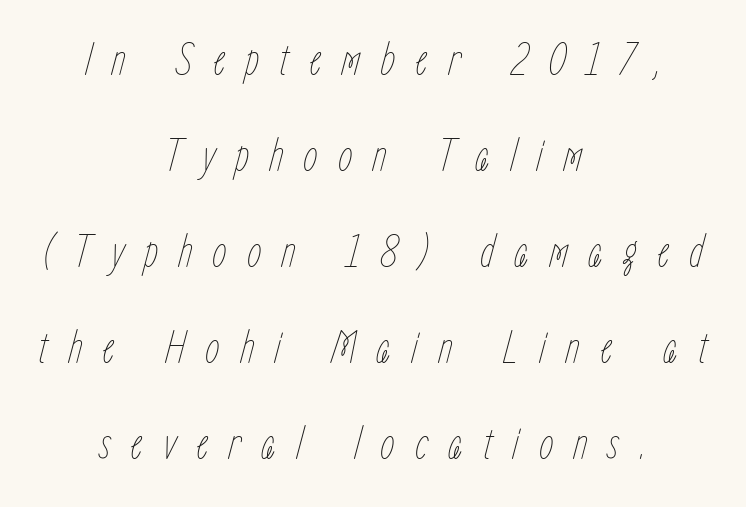
The gaps between neighbouring characters are conspicuously large. The passage shown is not underscored anywhere. This sample has the flowing, uneven cadence of proportional lettering. Each line is balanced around a shared central axis. The designer dialed line spacing up above the default. Quick note: italic.
